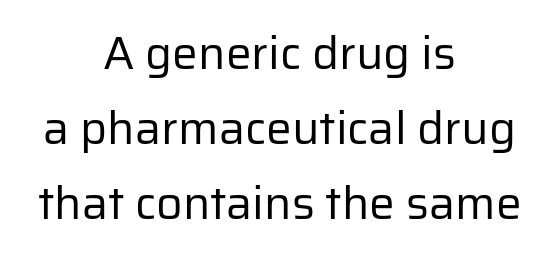
Notice how the stems are strictly vertical — no italics here. The weight would be labelled regular, book, light, or lighter still. A typesetter would call this proportional, since set widths differ per character. Each row of text sits above clean, open space. Leading: standard. Does the copy run flush right? No — it is centered line by line.
